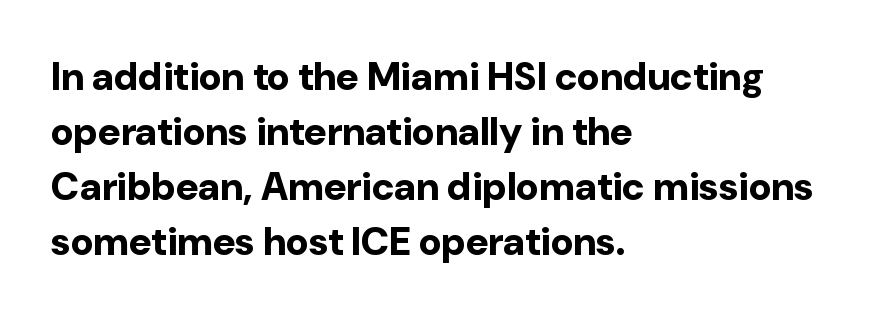
The image shows 39 px bold sans-serif type, upright; set left-aligned, normal line spacing (1.41x), normal letter spacing, not underlined; low stroke contrast and a medium x-height.
